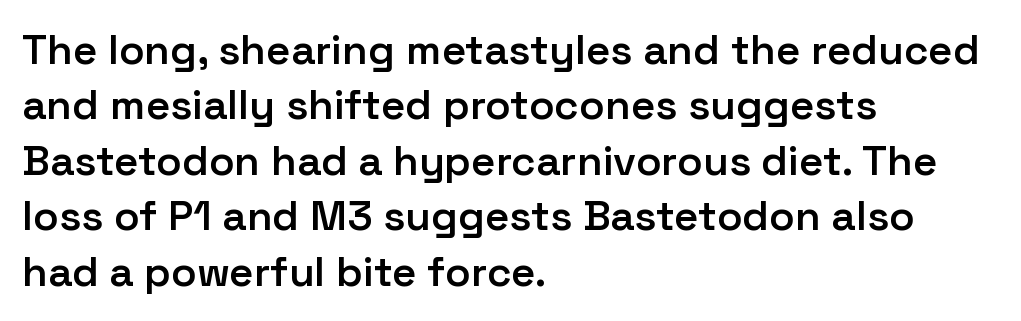
The image shows 42 px semibold sans-serif type, upright; set left-aligned, normal line spacing (1.32x), normal letter spacing, not underlined; low stroke contrast and a medium x-height.
